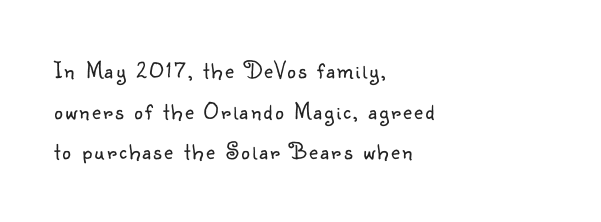
The space directly below the letters is spotless. The font is comparable to plain body text, perhaps lighter. Leftover space on each line is placed entirely after the last word. The font's upright variant was chosen for this text. Does the leading feel generous? No, just average.
